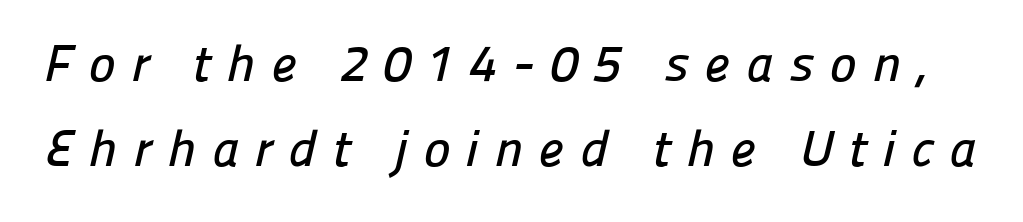
Students, observe: this is what conventionally led text looks like. Check under the words: just untouched page. Someone cranked the tracking dial way up on this one. The passage shown is typed in a proportional face where columns would drift. Serif or sans? Sans — the stroke terminals are bare.
